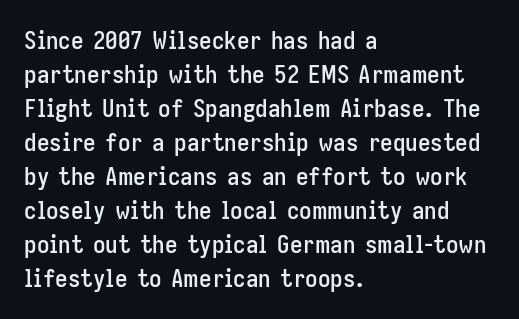
The image shows 25 px text type, upright; set left-aligned, normal line spacing (1.36x), normal letter spacing, not underlined.
